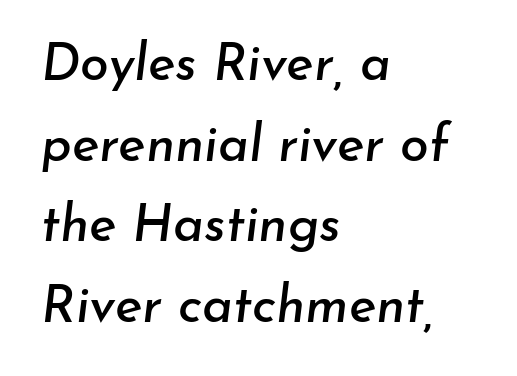
Horizontally, the lines are justified to the leading edge only. Each letter keeps its own natural width here, so spacing adapts to shape. You could call the tracking neutral — neither tight nor loose. The designer left line spacing at the default. Characters are canted at an angle relative to the baseline's perpendicular. Just letters on the line, the space beneath them empty.
